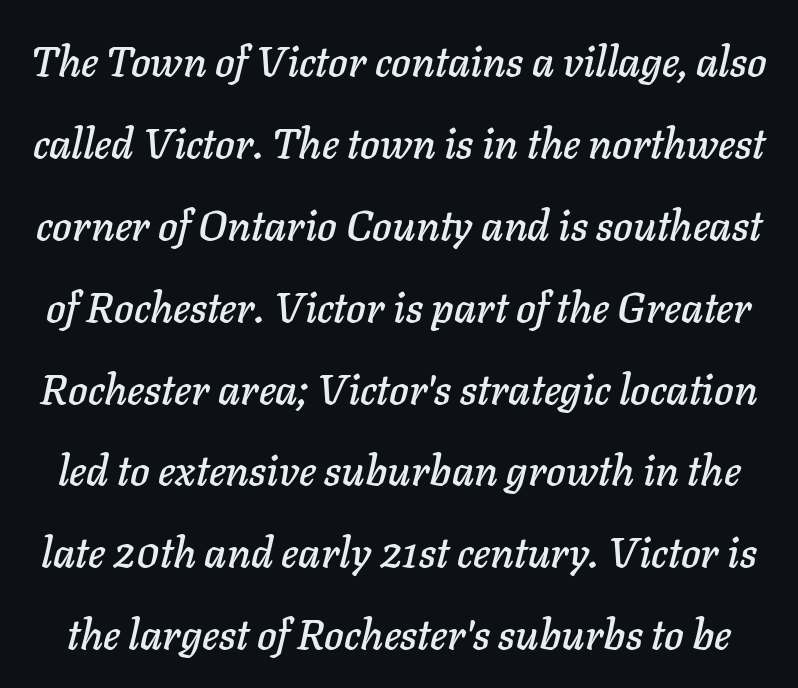
The gaps between neighbouring characters are ordinary and unremarkable. Each new line begins a long way beneath the previous one. A clean baseline with only descenders dipping below it. You could not count columns in this text — the font is proportionally spaced.
